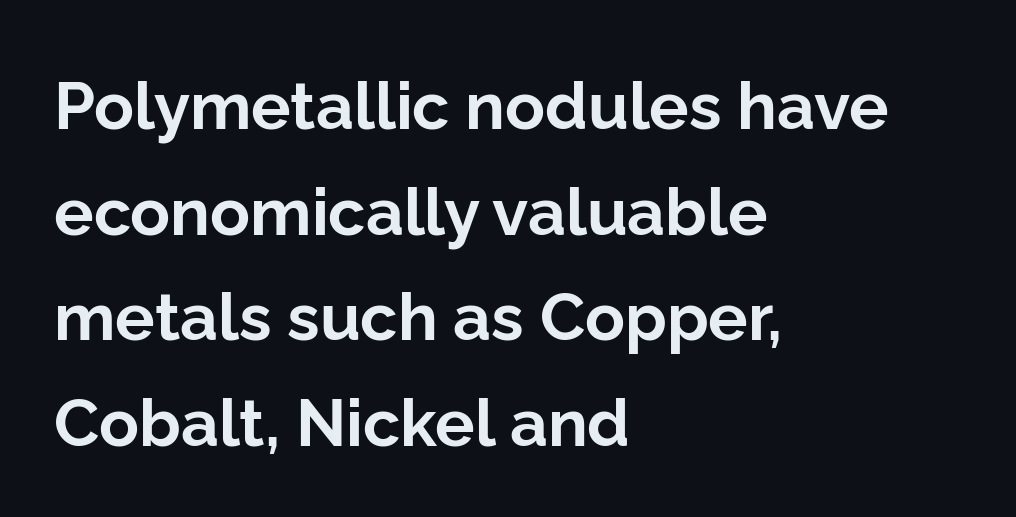
Casual observation: everything's shoved over to the left. Honestly, the letter spacing is just normal — you wouldn't notice it. The letters are bold, with thick, heavy strokes. Italic: no, the glyphs are upright roman. The passage shown is not underscored anywhere. The face used here is a sans, in the tradition of grotesques and geometrics.
